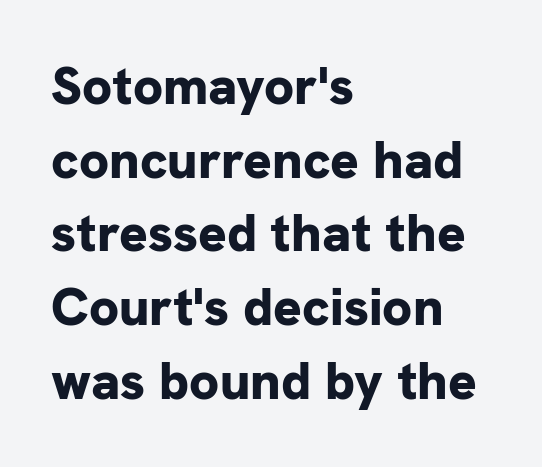
{"serif": "no", "italic": "no", "bold": "yes", "weight": "bold", "width": "normal", "stroke_contrast": "low", "x_height": "medium", "monospaced": "no", "underline": "no", "align": "left", "line_spacing": "normal", "line_spacing_ratio": 1.39, "letter_spacing": "normal", "letter_spacing_em": 0.0, "glyph_px": 53}
